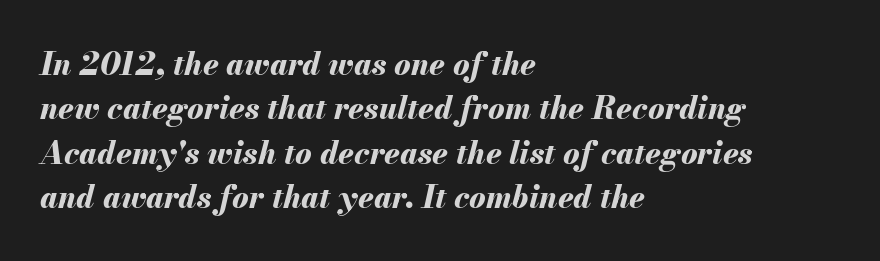
Q: Is the text bold? A: Yes.
Q: Is the text italic (slanted)? A: Yes, it leans right by about 13 degrees.
Q: Is the text underlined? A: No.
Q: How is the paragraph aligned? A: Left-aligned.
Q: Is the spacing between letters normal or unusually wide? A: Normal.
Q: Is the spacing between lines tight, normal or loose? A: Normal.
Q: Width (condensed, normal, or wide)? A: Normal.
Q: Stroke contrast? A: Medium.
Q: x-height? A: Small.
Q: Monospaced? A: No.
